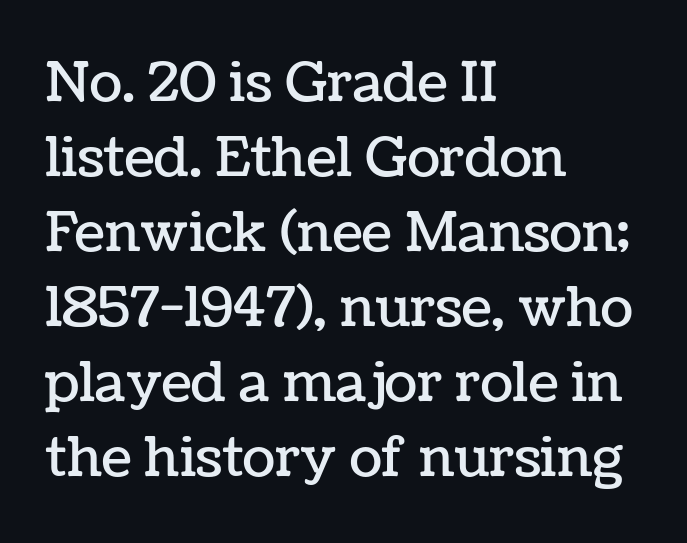
Q: Is the text italic (slanted)? A: No, it is upright.
Q: Is the text underlined? A: No.
Q: How is the paragraph aligned? A: Left-aligned.
Q: Is the spacing between letters normal or unusually wide? A: Normal.
Q: Is the spacing between lines tight, normal or loose? A: Normal.
Q: Width (condensed, normal, or wide)? A: Normal.
Q: Stroke contrast? A: Low.
Q: x-height? A: Medium.
Q: Monospaced? A: No.
